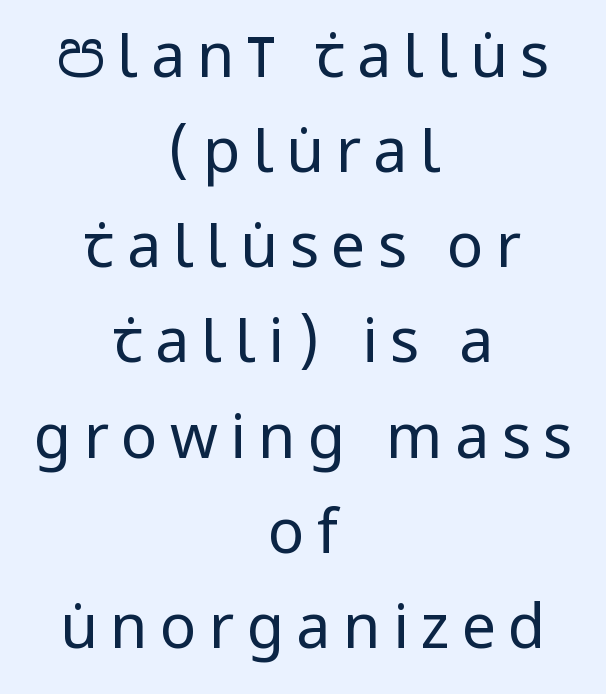
The image shows 61 px regular-weight, condensed sans-serif type, upright; set centered, normal line spacing (1.56x), unusually wide letter spacing (+0.2 em), not underlined; low stroke contrast and a large x-height.
